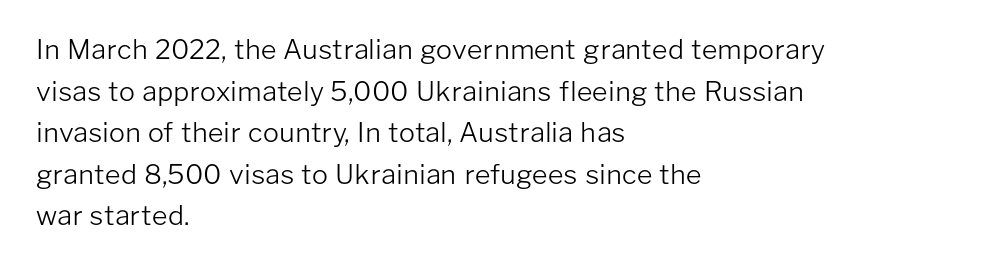
Q: Is the text bold? A: No.
Q: Is the text italic (slanted)? A: No, it is upright.
Q: Is the text underlined? A: No.
Q: How is the paragraph aligned? A: Left-aligned.
Q: Is the spacing between letters normal or unusually wide? A: Normal.
Q: Is the spacing between lines tight, normal or loose? A: Normal.
